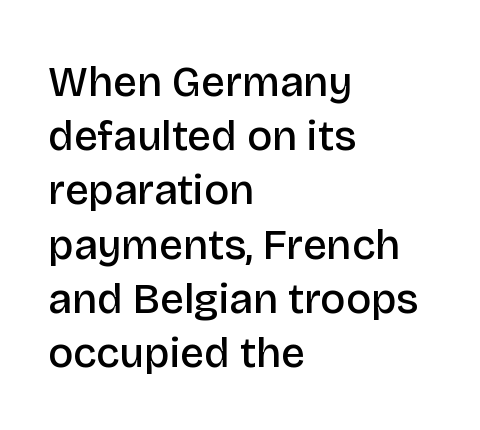
The image shows 42 px semibold sans-serif type, upright; set left-aligned, normal line spacing (1.29x), normal letter spacing, not underlined; low stroke contrast and a large x-height.
